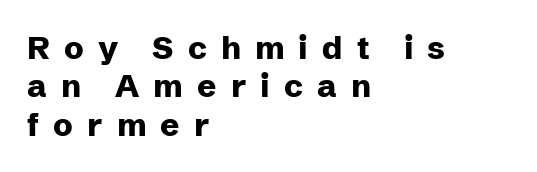
In terms of letterspacing, this is a distinctly airy, spread setting. Reading down the block, your eye returns to a fixed left position each line. The font is running at its bold setting. Varying glyph widths throughout — classic text-font behaviour. The lettering holds an erect, upright posture throughout.
